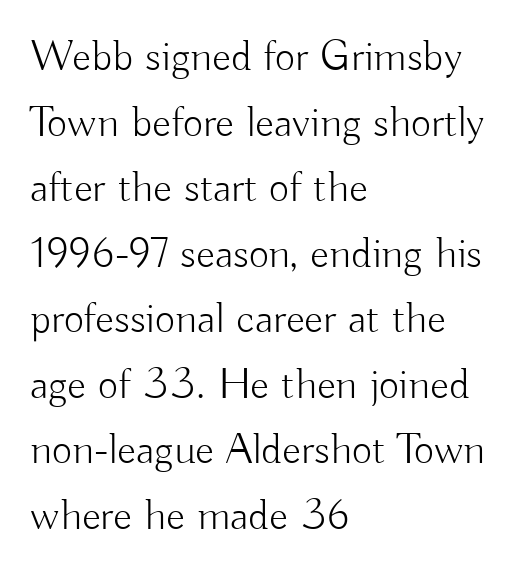
{"serif": "no", "italic": "no", "bold": "no", "weight": "light", "width": "normal", "stroke_contrast": "low", "x_height": "small", "monospaced": "no", "underline": "no", "align": "left", "line_spacing": "normal", "line_spacing_ratio": 1.49, "letter_spacing": "normal", "letter_spacing_em": 0.0, "glyph_px": 44}
